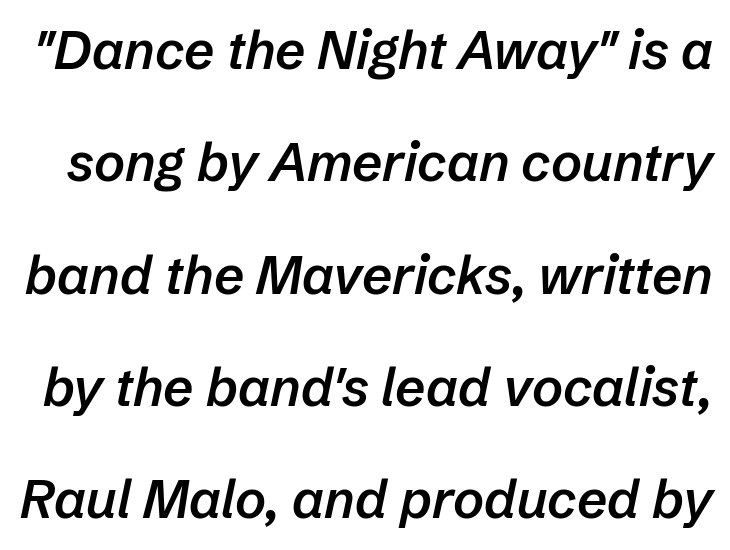
These lines are rendered in a variable-pitch font. This is the in-between weight designers call semibold or demi. The passage shown stacks its lines with a broad gap. Honestly, the letter spacing is just normal — you wouldn't notice it.
